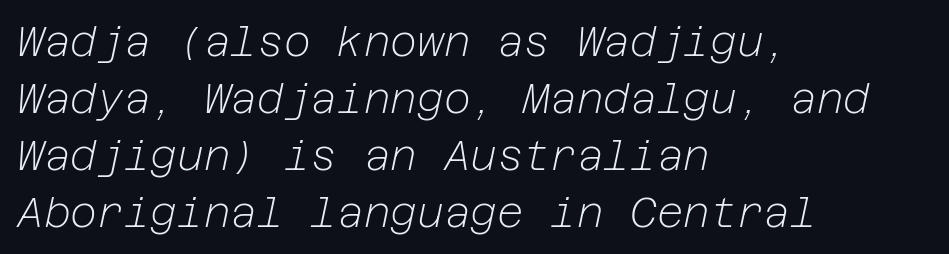
In terms of leading, this rendering sits right in the middle. Caption: face not bold, strokes unweighted. Quick note: underline off. Honestly, the letter spacing is just normal — you wouldn't notice it.
